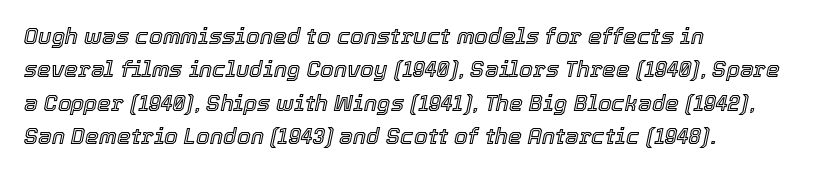
{"italic": "yes", "lean": "right", "slant_degrees": 12, "underline": "no", "align": "left", "line_spacing": "normal", "line_spacing_ratio": 1.52, "letter_spacing": "normal", "letter_spacing_em": 0.0, "glyph_px": 22}
